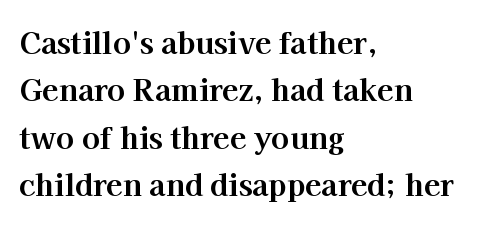
Looks like regular typesetting: each glyph gets only the width it needs. Horizontal bands of white between lines are of average thickness. The letters stand straight up with perfectly vertical stems. Plain, unruled lines of type.
